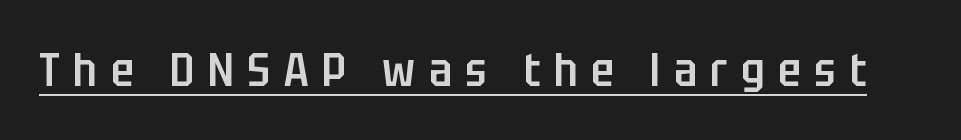
Q: Is the text bold? A: Semi-bold.
Q: Is the text italic (slanted)? A: No, it is upright.
Q: Is the typeface a serif or a sans-serif typeface? A: Sans-serif.
Q: Is the text underlined? A: Yes.
Q: Is the spacing between letters normal or unusually wide? A: Unusually wide.
Q: Width (condensed, normal, or wide)? A: Condensed.
Q: Stroke contrast? A: Low.
Q: x-height? A: Large.
Q: Monospaced? A: No.
